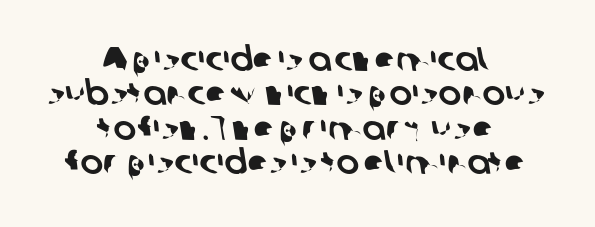
{"serif": "no", "width": "normal", "stroke_contrast": "low", "x_height": "medium", "monospaced": "no", "underline": "no", "align": "center", "line_spacing": "tight", "line_spacing_ratio": 1.01, "letter_spacing": "normal", "letter_spacing_em": 0.0, "glyph_px": 34}
